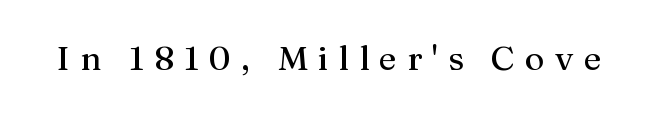
The image shows 34 px regular-weight serif type, upright; set unusually wide letter spacing (+0.3 em), not underlined; medium stroke contrast and a medium x-height.
